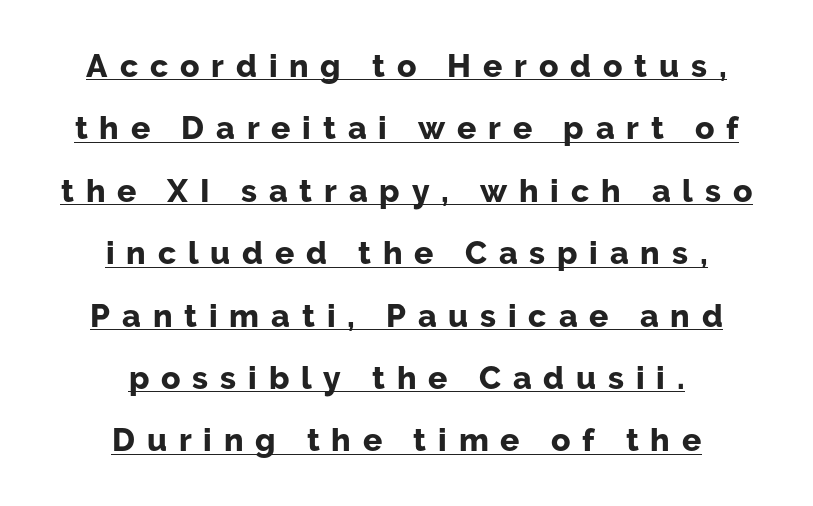
{"serif": "no", "italic": "no", "bold": "yes", "weight": "bold", "width": "normal", "stroke_contrast": "low", "x_height": "medium", "monospaced": "no", "underline": "yes", "align": "center", "line_spacing": "loose", "line_spacing_ratio": 1.95, "letter_spacing": "wide", "letter_spacing_em": 0.37, "glyph_px": 32}
